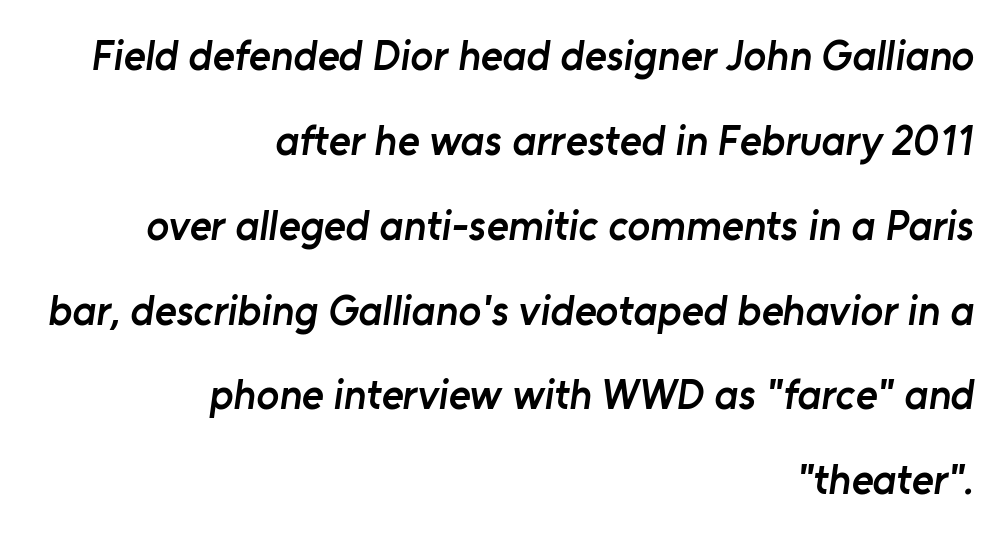
The image shows 42 px semibold sans-serif type; set right-aligned, loose line spacing (2.02x), normal letter spacing, not underlined; low stroke contrast and a medium x-height.
